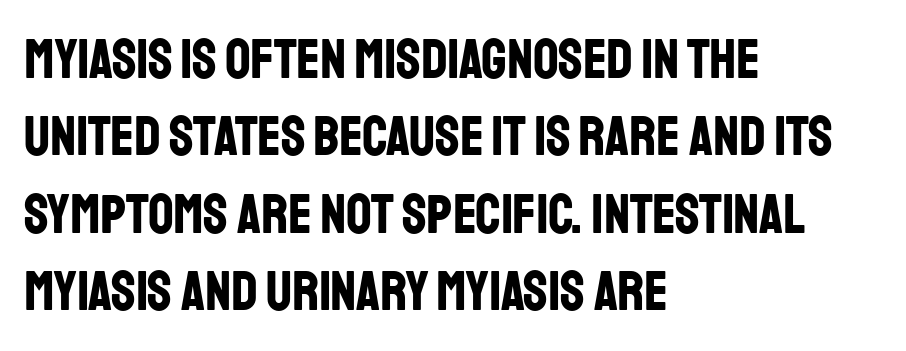
Q: Is the text bold? A: Yes.
Q: Is the text italic (slanted)? A: No, it is upright.
Q: Is the typeface a serif or a sans-serif typeface? A: Sans-serif.
Q: Is the text underlined? A: No.
Q: How is the paragraph aligned? A: Left-aligned.
Q: Is the spacing between letters normal or unusually wide? A: Normal.
Q: Is the spacing between lines tight, normal or loose? A: Normal.
Q: Width (condensed, normal, or wide)? A: Condensed.
Q: Stroke contrast? A: Low.
Q: x-height? A: Large.
Q: Monospaced? A: No.
